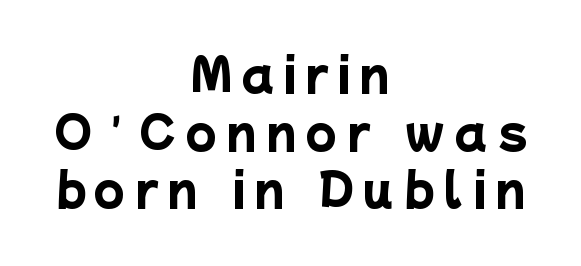
Q: Is the text bold? A: Yes.
Q: Is the typeface a serif or a sans-serif typeface? A: Sans-serif.
Q: Is the text underlined? A: No.
Q: How is the paragraph aligned? A: Centered.
Q: Is the spacing between letters normal or unusually wide? A: Unusually wide.
Q: Is the spacing between lines tight, normal or loose? A: Normal.
Q: Width (condensed, normal, or wide)? A: Normal.
Q: Stroke contrast? A: Low.
Q: x-height? A: Medium.
Q: Monospaced? A: No.
